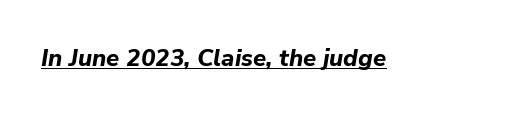
This sample carries an underscore along the baseline area. The rendering uses a bold face; every stroke is thick and dark. This sample uses an oblique cut, with every glyph tilted off the vertical. Caption: standard tracking, unaltered.
